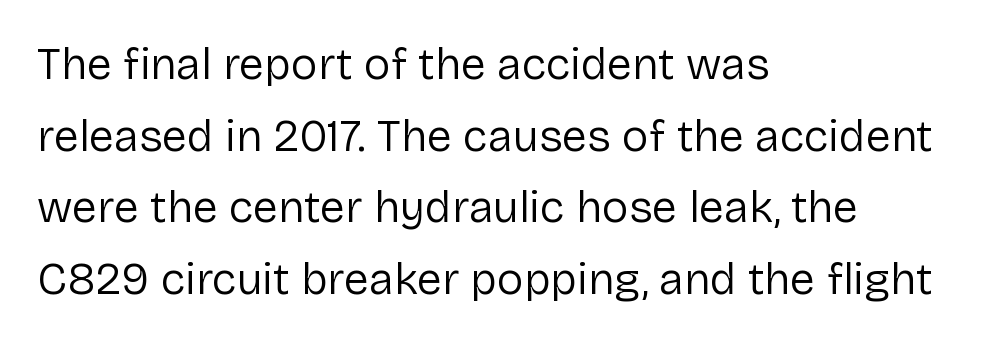
{"serif": "no", "italic": "no", "bold": "no", "weight": "regular", "width": "normal", "stroke_contrast": "low", "x_height": "medium", "monospaced": "no", "underline": "no", "align": "left", "line_spacing": "normal", "line_spacing_ratio": 1.59, "letter_spacing": "normal", "letter_spacing_em": 0.0, "glyph_px": 45}
